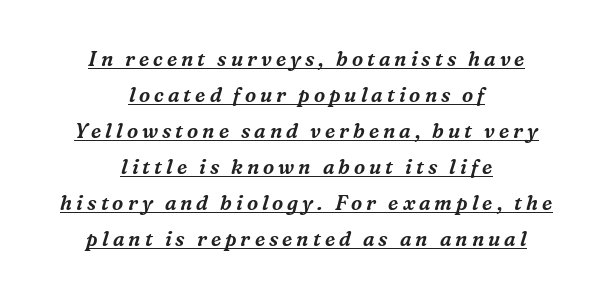
A rule runs beneath these lines of type. Rendered with sloped, italic letterforms. Each line is balanced around a shared central axis. Letter spacing: wide.
